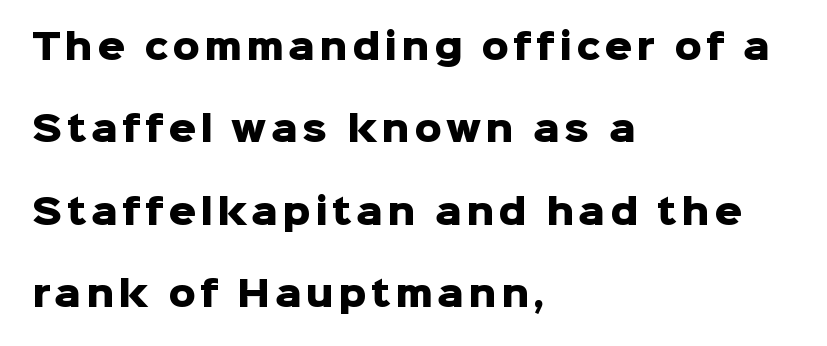
Q: Is the text bold? A: Yes.
Q: Is the text italic (slanted)? A: No, it is upright.
Q: Is the typeface a serif or a sans-serif typeface? A: Sans-serif.
Q: Is the text underlined? A: No.
Q: How is the paragraph aligned? A: Left-aligned.
Q: Is the spacing between lines tight, normal or loose? A: Loose.
Q: Width (condensed, normal, or wide)? A: Normal.
Q: Stroke contrast? A: Low.
Q: x-height? A: Medium.
Q: Monospaced? A: No.
